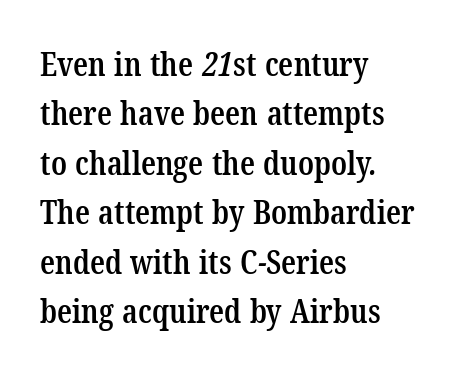
The image shows 33 px semibold, condensed serif type; set left-aligned, normal line spacing (1.5x), normal letter spacing, not underlined; low stroke contrast and a medium x-height.
